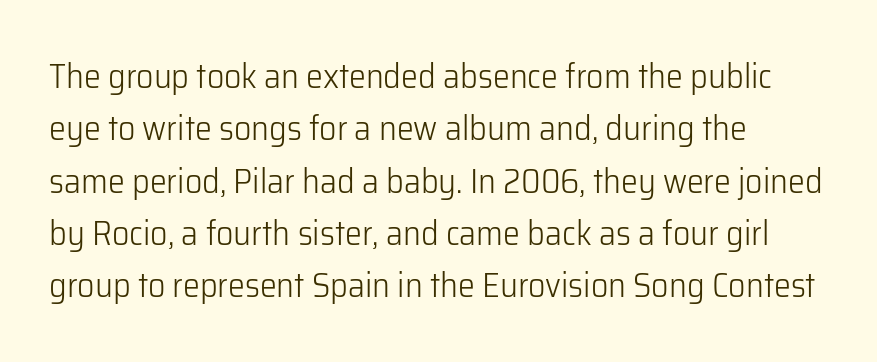
Q: Is the text bold? A: No.
Q: Is the text italic (slanted)? A: No, it is upright.
Q: Is the typeface a serif or a sans-serif typeface? A: Sans-serif.
Q: Is the text underlined? A: No.
Q: How is the paragraph aligned? A: Left-aligned.
Q: Is the spacing between letters normal or unusually wide? A: Normal.
Q: Is the spacing between lines tight, normal or loose? A: Normal.
Q: Width (condensed, normal, or wide)? A: Normal.
Q: Stroke contrast? A: Low.
Q: x-height? A: Medium.
Q: Monospaced? A: No.
